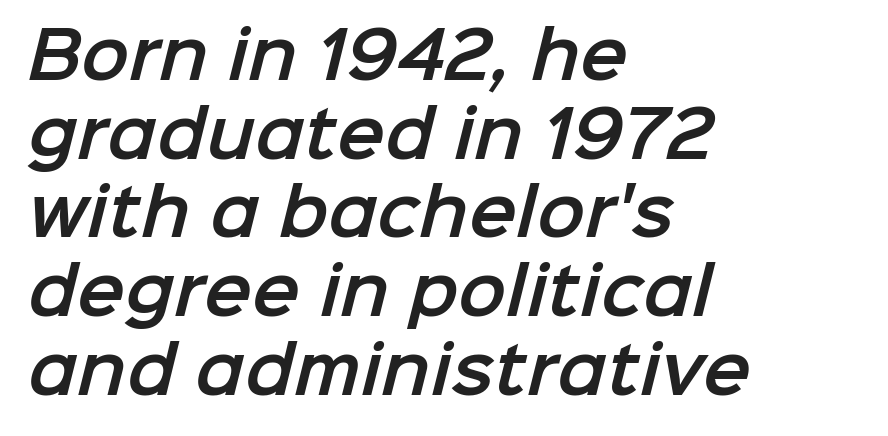
{"serif": "no", "width": "normal", "stroke_contrast": "low", "x_height": "medium", "monospaced": "no", "underline": "no", "align": "left", "line_spacing_ratio": 1.23, "letter_spacing": "normal", "letter_spacing_em": 0.0, "glyph_px": 64}
